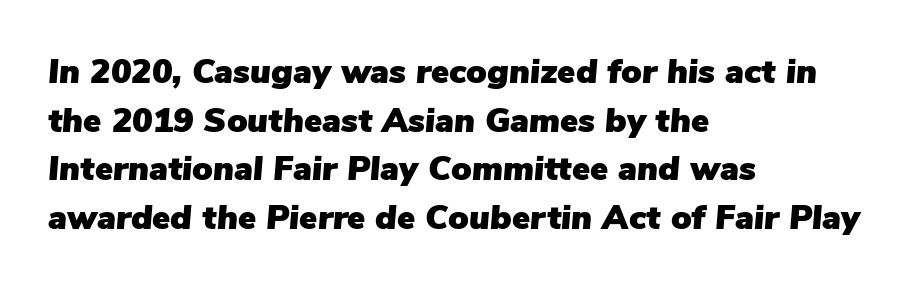
Q: Is the text italic (slanted)? A: Yes, it leans right by about 5 degrees.
Q: Is the text underlined? A: No.
Q: How is the paragraph aligned? A: Left-aligned.
Q: Is the spacing between letters normal or unusually wide? A: Normal.
Q: Is the spacing between lines tight, normal or loose? A: Normal.
Q: Width (condensed, normal, or wide)? A: Normal.
Q: Stroke contrast? A: Low.
Q: x-height? A: Medium.
Q: Monospaced? A: No.
